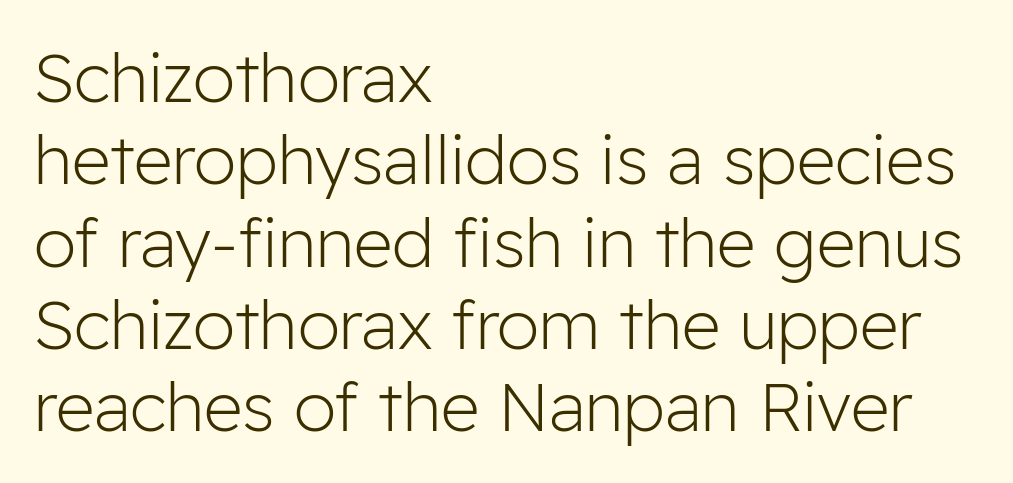
Q: Is the text bold? A: No.
Q: Is the text italic (slanted)? A: No, it is upright.
Q: Is the typeface a serif or a sans-serif typeface? A: Sans-serif.
Q: Is the text underlined? A: No.
Q: How is the paragraph aligned? A: Left-aligned.
Q: Is the spacing between letters normal or unusually wide? A: Normal.
Q: Width (condensed, normal, or wide)? A: Normal.
Q: Stroke contrast? A: Low.
Q: x-height? A: Medium.
Q: Monospaced? A: No.
